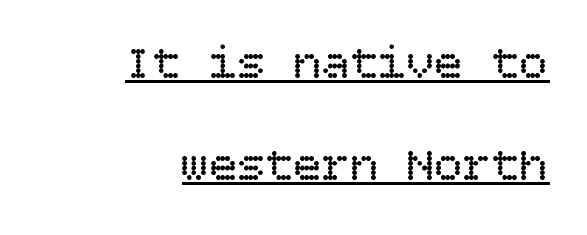
Summary of vertical rhythm: relaxed, with wide interline spacing. These characters rest on top of a visible drawn line. Weight class: somewhere from thin through regular. When letters stand straight like this, we call the style roman or upright. The text block is weighted toward the right margin, trailing off unevenly leftward.
